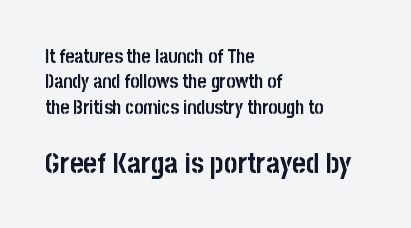
{"serif": "no", "italic": "no", "bold": "yes", "weight": "semibold", "width": "condensed", "stroke_contrast": "low", "x_height": "large", "monospaced": "no", "underline": "no", "align": "left", "line_spacing": "normal", "line_spacing_ratio": 1.34, "letter_spacing": "normal", "letter_spacing_em": 0.0, "larger_block": "second", "size_ratio": 1.53, "glyph_px": 29}
